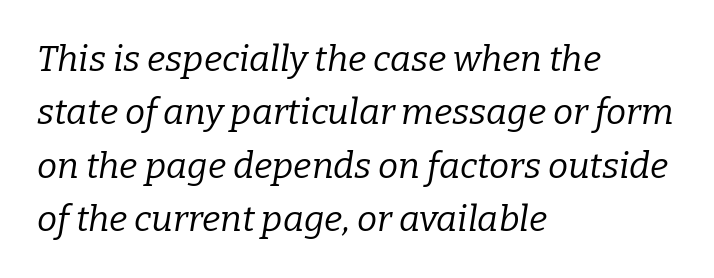
Q: Is the text bold? A: No.
Q: Is the text italic (slanted)? A: Yes, it leans right by about 9 degrees.
Q: Is the typeface a serif or a sans-serif typeface? A: Serif.
Q: Is the text underlined? A: No.
Q: How is the paragraph aligned? A: Left-aligned.
Q: Is the spacing between letters normal or unusually wide? A: Normal.
Q: Is the spacing between lines tight, normal or loose? A: Normal.
Q: Width (condensed, normal, or wide)? A: Normal.
Q: Stroke contrast? A: Low.
Q: x-height? A: Medium.
Q: Monospaced? A: No.
